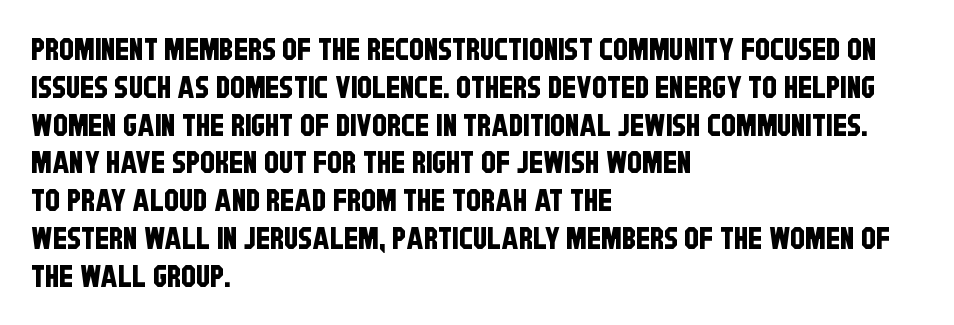
The image shows 30 px condensed sans-serif type; set left-aligned, normal line spacing (1.26x), normal letter spacing, not underlined; low stroke contrast and a large x-height.
